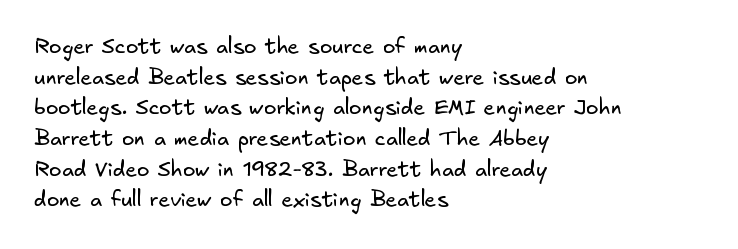
{"bold": "no", "underline": "no", "align": "left", "line_spacing": "normal", "line_spacing_ratio": 1.46, "letter_spacing": "normal", "letter_spacing_em": 0.0, "glyph_px": 21}
